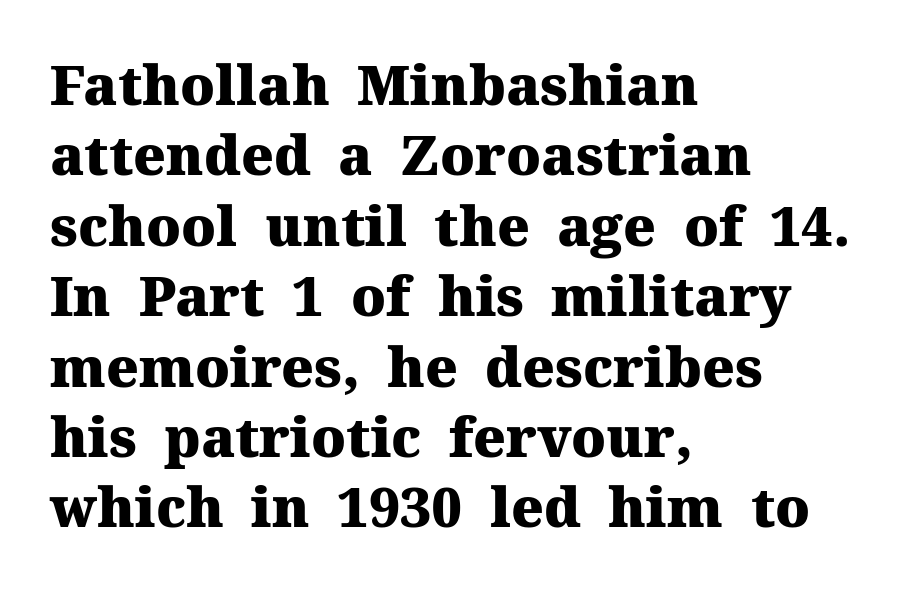
{"serif": "yes", "italic": "no", "bold": "yes", "weight": "heavy", "width": "normal", "stroke_contrast": "medium", "x_height": "medium", "monospaced": "no", "underline": "no", "align": "left", "line_spacing": "normal", "line_spacing_ratio": 1.28, "letter_spacing": "normal", "letter_spacing_em": 0.0, "glyph_px": 55}
